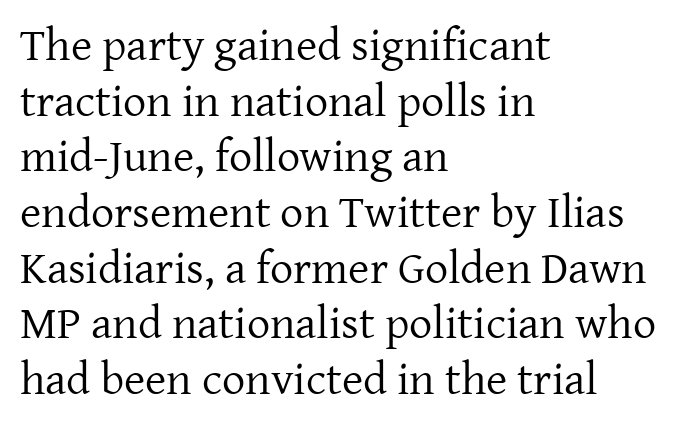
{"serif": "yes", "italic": "no", "bold": "no", "weight": "regular", "width": "normal", "stroke_contrast": "low", "x_height": "medium", "monospaced": "no", "underline": "no", "align": "left", "line_spacing_ratio": 1.21, "letter_spacing": "normal", "letter_spacing_em": 0.0, "glyph_px": 46}
